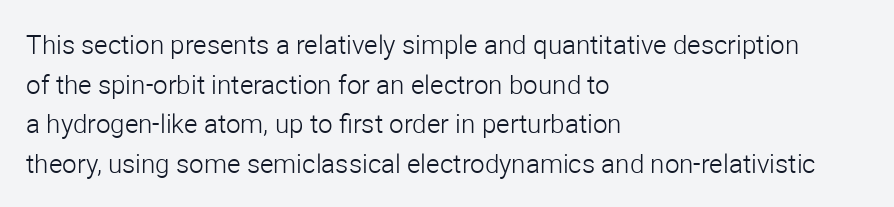
Q: Is the text bold? A: No.
Q: Is the text italic (slanted)? A: No, it is upright.
Q: Is the text underlined? A: No.
Q: How is the paragraph aligned? A: Left-aligned.
Q: Is the spacing between letters normal or unusually wide? A: Normal.
Q: Is the spacing between lines tight, normal or loose? A: Normal.
